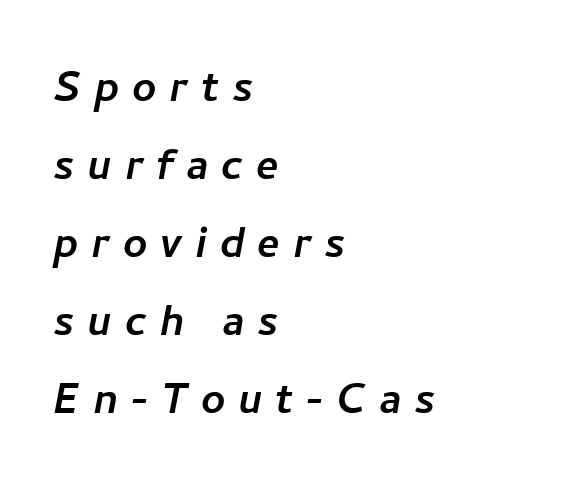
Q: Is the typeface a serif or a sans-serif typeface? A: Sans-serif.
Q: Is the text underlined? A: No.
Q: How is the paragraph aligned? A: Left-aligned.
Q: Is the spacing between letters normal or unusually wide? A: Unusually wide.
Q: Is the spacing between lines tight, normal or loose? A: Normal.
Q: Width (condensed, normal, or wide)? A: Normal.
Q: Stroke contrast? A: Low.
Q: x-height? A: Medium.
Q: Monospaced? A: No.
